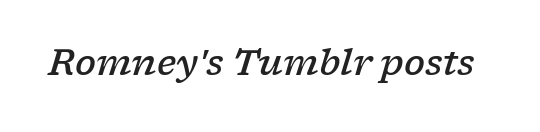
The passage shown is typeset with a serif family. The strokes are fattened partway — semibold, not bold. You could not count columns in this text — the font is proportionally spaced. Caption: standard tracking, unaltered.
